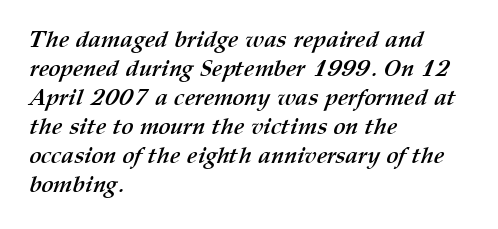
The image shows 23 px bold type; set left-aligned, normal line spacing (1.26x), normal letter spacing, not underlined.
